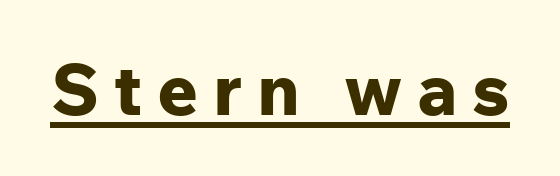
Type style note: lacks serifs. This sample uses expanded letter spacing, leaving extra air between glyphs. The typesetting leans heavy: a genuine bold. The specimen reads as upright at a glance. In designer terms, the underline attribute is active on this setting. Think of a printed novel: that variable character pitch is what you see here.
